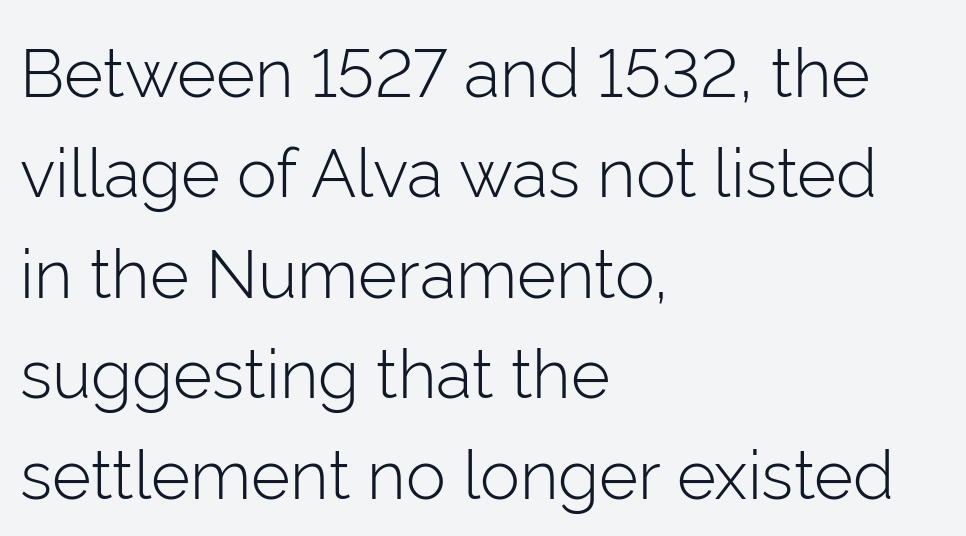
Q: Is the text bold? A: No.
Q: Is the text italic (slanted)? A: No, it is upright.
Q: Is the typeface a serif or a sans-serif typeface? A: Sans-serif.
Q: Is the text underlined? A: No.
Q: How is the paragraph aligned? A: Left-aligned.
Q: Is the spacing between letters normal or unusually wide? A: Normal.
Q: Is the spacing between lines tight, normal or loose? A: Normal.
Q: Width (condensed, normal, or wide)? A: Normal.
Q: Stroke contrast? A: Low.
Q: x-height? A: Medium.
Q: Monospaced? A: No.
